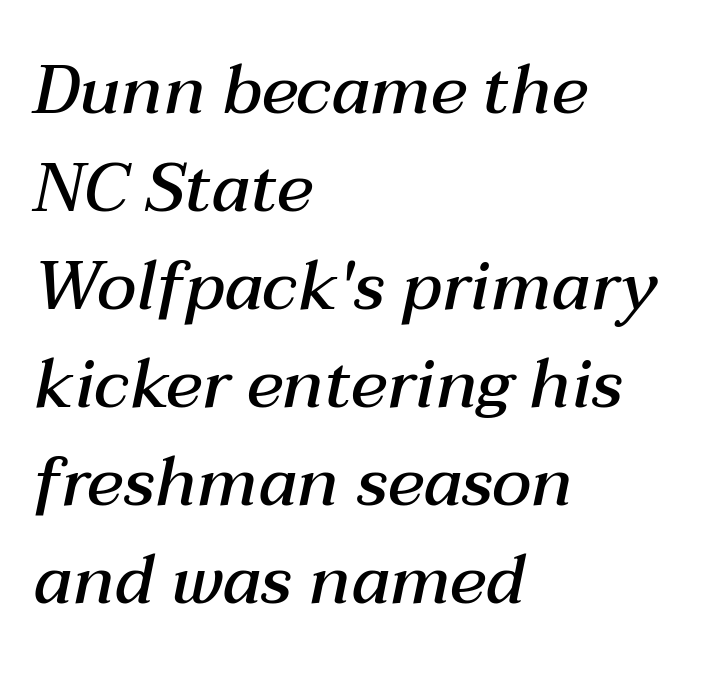
The image shows 68 px semibold type, italic (leaning right); set left-aligned, normal line spacing (1.44x), normal letter spacing, not underlined; medium stroke contrast and a medium x-height.
